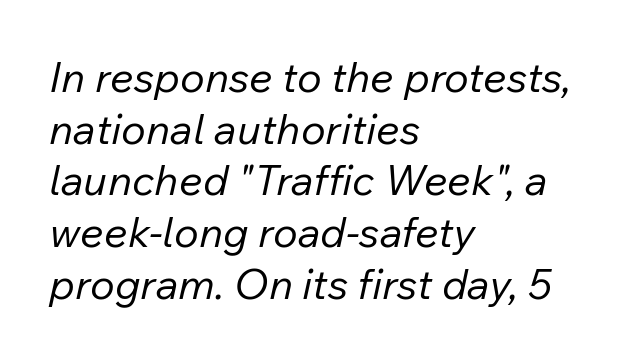
{"italic": "yes", "lean": "right", "slant_degrees": 12, "bold": "no", "weight": "regular", "width": "normal", "stroke_contrast": "low", "x_height": "medium", "monospaced": "no", "underline": "no", "align": "left", "line_spacing_ratio": 1.23, "letter_spacing": "normal", "letter_spacing_em": 0.0, "glyph_px": 42}
